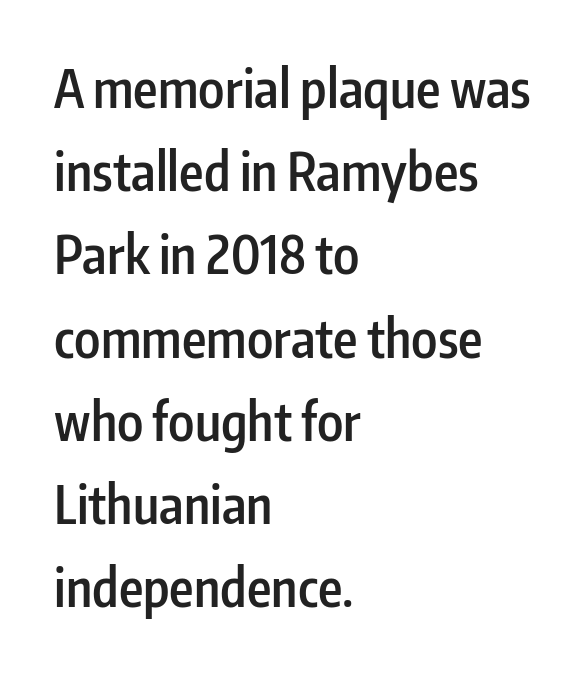
{"serif": "no", "italic": "no", "bold": "semi", "weight": "semibold", "width": "condensed", "stroke_contrast": "low", "x_height": "medium", "monospaced": "no", "underline": "no", "align": "left", "line_spacing": "normal", "line_spacing_ratio": 1.6, "letter_spacing": "normal", "letter_spacing_em": 0.0, "glyph_px": 52}
